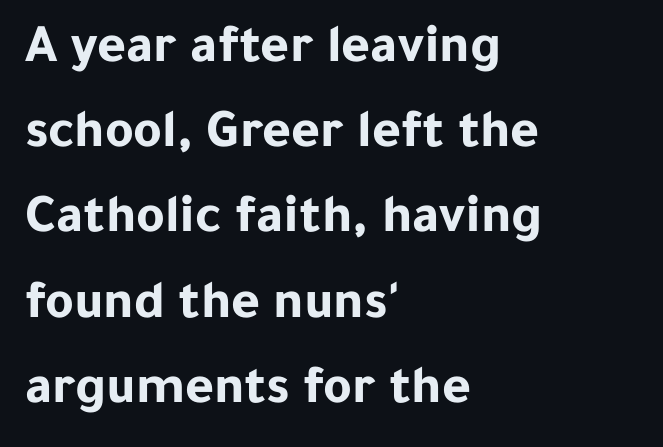
{"serif": "no", "italic": "no", "bold": "yes", "weight": "bold", "width": "normal", "stroke_contrast": "low", "x_height": "medium", "monospaced": "no", "underline": "no", "align": "left", "line_spacing": "normal", "line_spacing_ratio": 1.55, "letter_spacing": "normal", "letter_spacing_em": 0.0, "glyph_px": 55}
